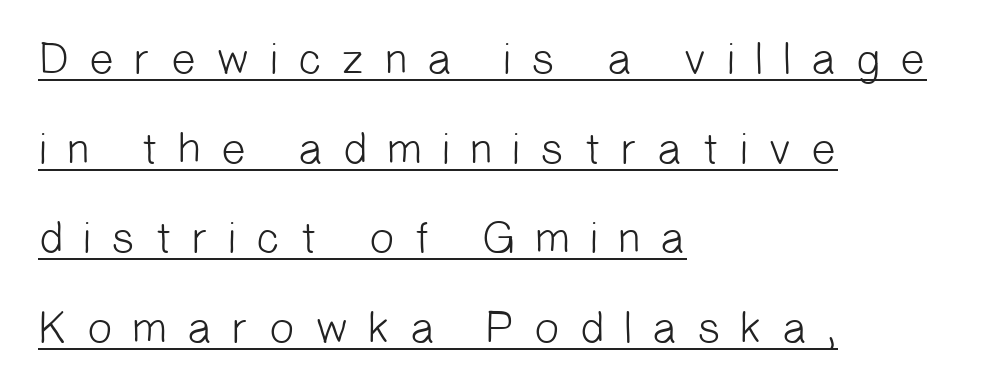
{"serif": "no", "bold": "no", "weight": "light", "width": "normal", "stroke_contrast": "low", "x_height": "medium", "monospaced": "no", "underline": "yes", "align": "left", "line_spacing": "loose", "line_spacing_ratio": 1.99, "letter_spacing": "wide", "letter_spacing_em": 0.4, "glyph_px": 45}
